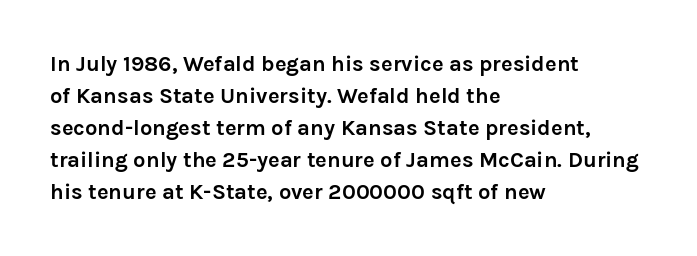
These lines were composed using upright roman letters. Bare-footed words on every line. The vertical gap from one line to the next is medium. Leftover space on each line is placed entirely after the last word. The line texture is even and compact thanks to regular tracking.
